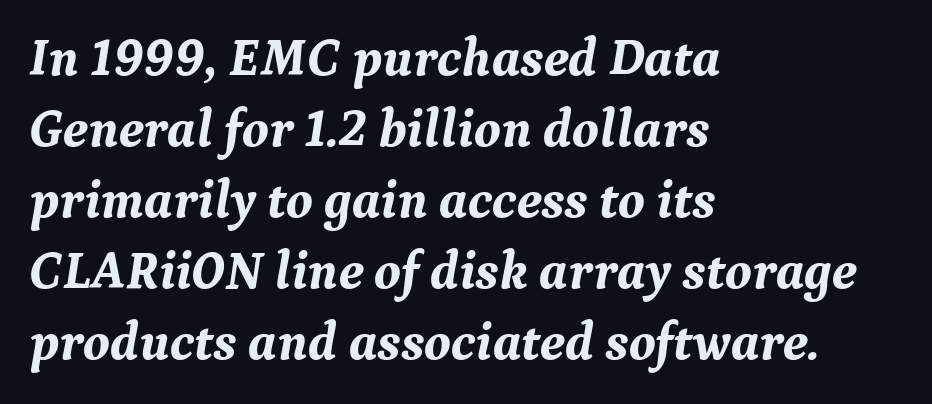
Q: Is the text bold? A: Yes.
Q: Is the text italic (slanted)? A: Yes, it leans right by about 9 degrees.
Q: Is the typeface a serif or a sans-serif typeface? A: Serif.
Q: Is the text underlined? A: No.
Q: How is the paragraph aligned? A: Left-aligned.
Q: Is the spacing between letters normal or unusually wide? A: Normal.
Q: Is the spacing between lines tight, normal or loose? A: Normal.
Q: Width (condensed, normal, or wide)? A: Normal.
Q: Stroke contrast? A: Medium.
Q: x-height? A: Medium.
Q: Monospaced? A: No.
